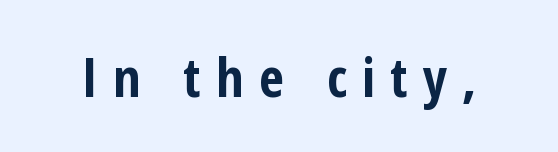
Unmarked baselines from the first word to the last. Tall strokes in this sample are plumb rather than angled. You'd pick this weight for a headline — it's a proper bold. A typesetter would call this heavily tracked-out type. Nothing sits at the stroke ends, so this counts as sans-serif.
